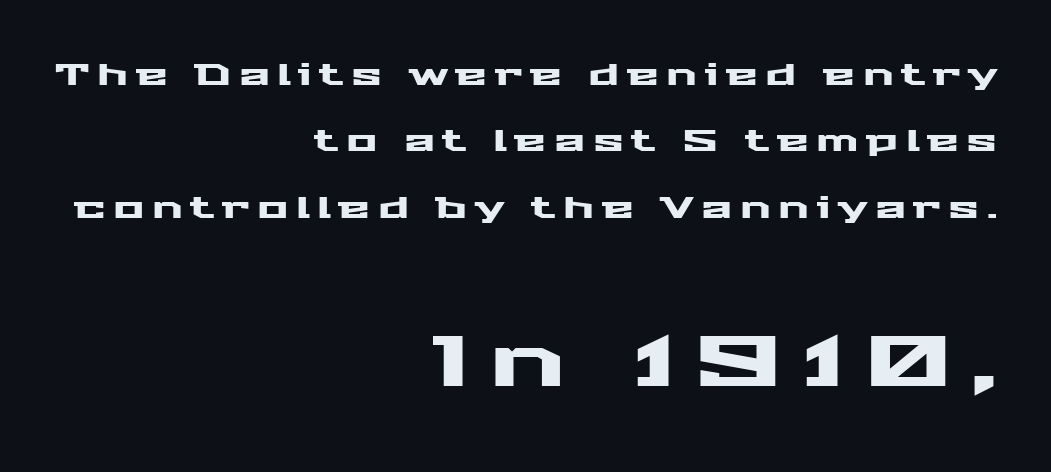
{"serif": "no", "italic": "no", "width": "wide", "stroke_contrast": "medium", "x_height": "medium", "monospaced": "no", "underline": "no", "align": "right", "line_spacing": "loose", "line_spacing_ratio": 2.29, "letter_spacing": "wide", "letter_spacing_em": 0.26, "larger_block": "second", "size_ratio": 2.48, "glyph_px": 72}
